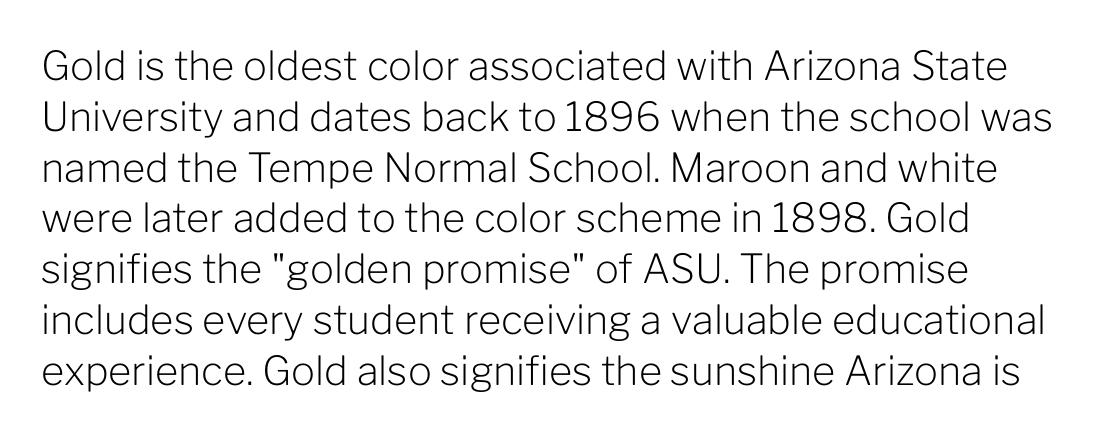
{"serif": "no", "italic": "no", "bold": "no", "weight": "light", "width": "normal", "stroke_contrast": "low", "x_height": "medium", "monospaced": "no", "underline": "no", "line_spacing": "normal", "line_spacing_ratio": 1.27, "letter_spacing": "normal", "letter_spacing_em": 0.0, "glyph_px": 40}
